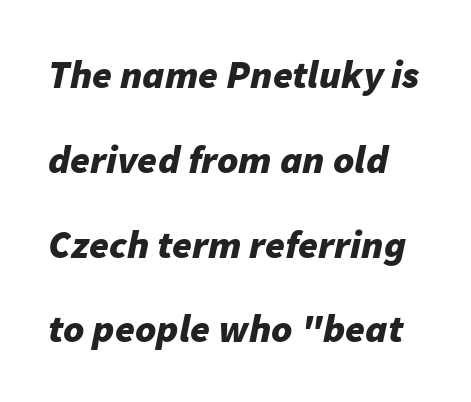
Q: Is the text bold? A: Yes.
Q: Is the text italic (slanted)? A: Yes, it leans right by about 11 degrees.
Q: Is the text underlined? A: No.
Q: Is the spacing between letters normal or unusually wide? A: Normal.
Q: Is the spacing between lines tight, normal or loose? A: Loose.
Q: Width (condensed, normal, or wide)? A: Normal.
Q: Stroke contrast? A: Low.
Q: x-height? A: Medium.
Q: Monospaced? A: No.
